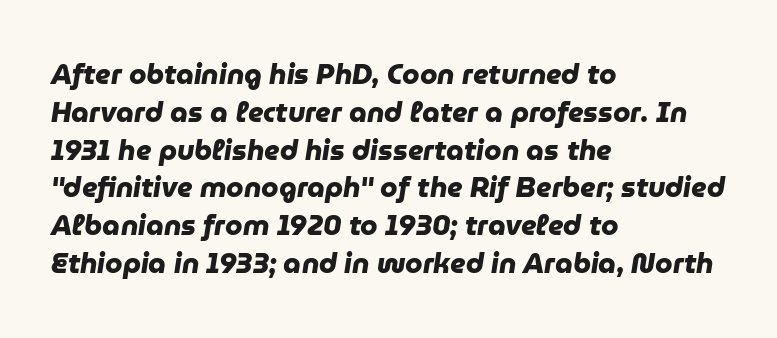
The image shows 28 px heavy sans-serif type; set left-aligned, normal line spacing (1.35x), normal letter spacing, not underlined; low stroke contrast and a medium x-height.
